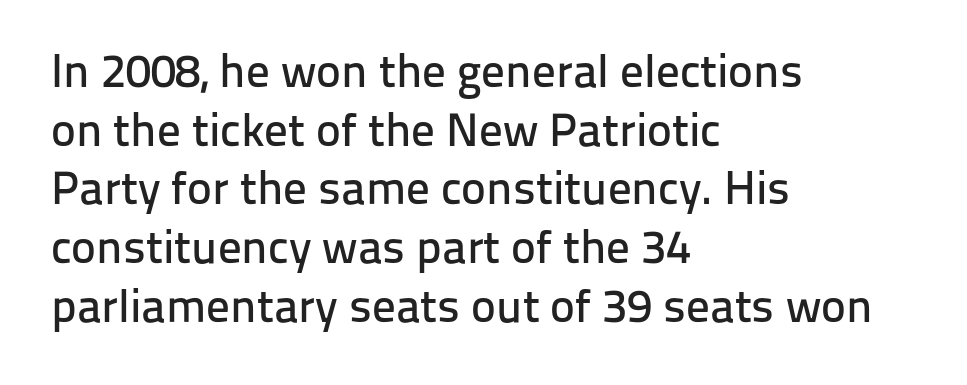
The image shows 47 px sans-serif type, upright; set left-aligned, normal line spacing (1.25x), normal letter spacing, not underlined; low stroke contrast and a medium x-height.
